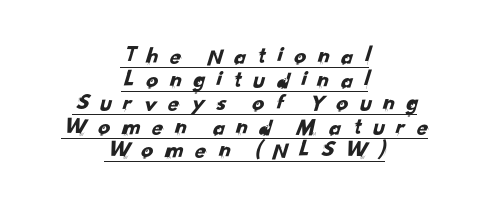
Q: Is the text underlined? A: Yes.
Q: How is the paragraph aligned? A: Centered.
Q: Is the spacing between letters normal or unusually wide? A: Unusually wide.
Q: Is the spacing between lines tight, normal or loose? A: Tight.
